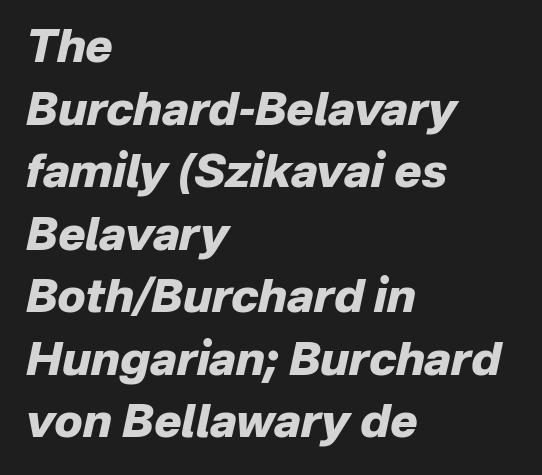
Q: Is the text bold? A: Yes.
Q: Is the text italic (slanted)? A: Yes, it leans right by about 12 degrees.
Q: Is the text underlined? A: No.
Q: How is the paragraph aligned? A: Left-aligned.
Q: Is the spacing between letters normal or unusually wide? A: Normal.
Q: Is the spacing between lines tight, normal or loose? A: Normal.
Q: Width (condensed, normal, or wide)? A: Normal.
Q: Stroke contrast? A: Low.
Q: x-height? A: Medium.
Q: Monospaced? A: No.
